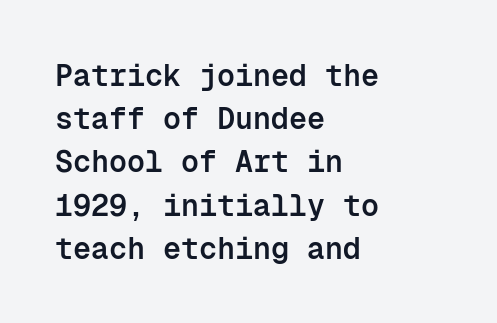
{"serif": "no", "italic": "no", "bold": "semi", "weight": "semibold", "width": "normal", "stroke_contrast": "low", "x_height": "medium", "monospaced": "yes", "underline": "no", "align": "left", "line_spacing": "normal", "line_spacing_ratio": 1.44, "letter_spacing": "normal", "letter_spacing_em": 0.0, "glyph_px": 30}
